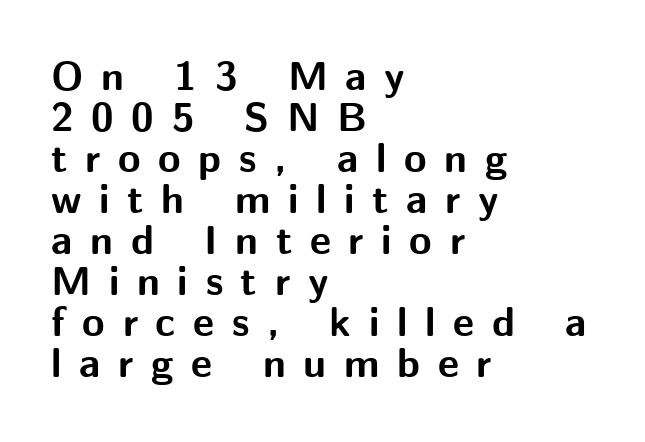
Vertically, the passage feels compressed, each row crowding the next. Weight check: bold — yes, fully. Beneath every word, the page is bare. Unlike italic type, these characters show no tilt at all. There is plenty of visible air inserted between adjacent glyphs.
